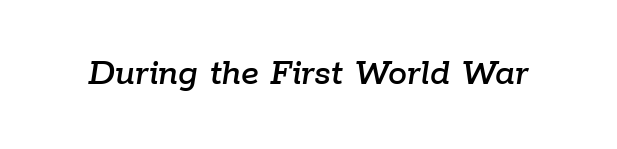
{"italic": "yes", "lean": "right", "slant_degrees": 9, "width": "normal", "stroke_contrast": "low", "x_height": "medium", "monospaced": "no", "underline": "no", "letter_spacing": "normal", "letter_spacing_em": 0.0, "glyph_px": 38}
